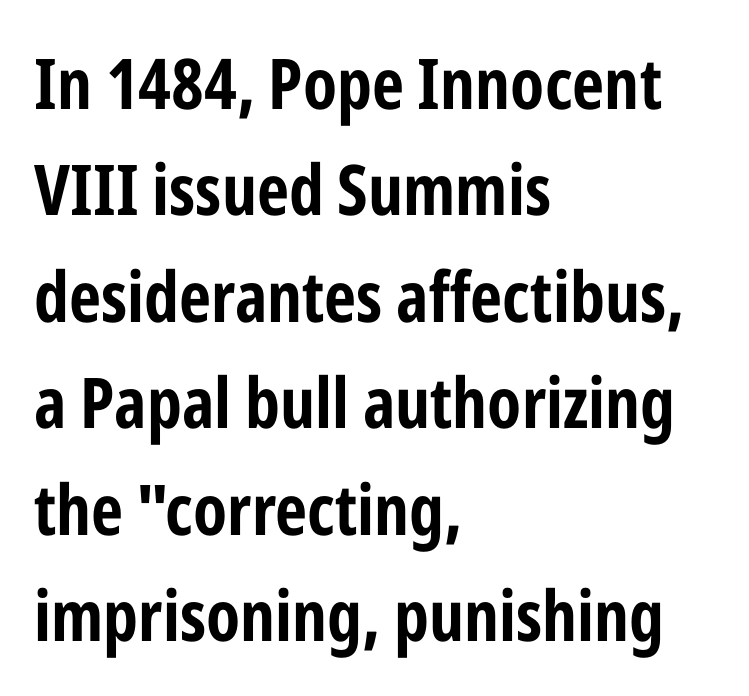
The image shows 70 px bold, condensed sans-serif type, upright; set left-aligned, normal line spacing (1.52x), normal letter spacing, not underlined; low stroke contrast and a medium x-height.
